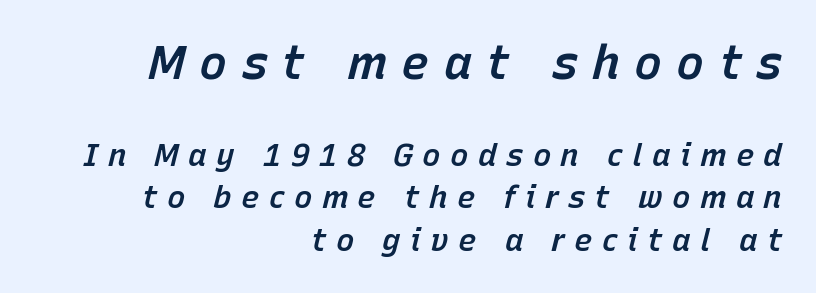
Q: Is the text bold? A: Semi-bold.
Q: Is the text italic (slanted)? A: Yes, it leans right by about 15 degrees.
Q: Is the text underlined? A: No.
Q: How is the paragraph aligned? A: Right-aligned.
Q: Is the spacing between letters normal or unusually wide? A: Unusually wide.
Q: Is the spacing between lines tight, normal or loose? A: Normal.
Q: Which block of text is set in a larger size, the first (top) or the second (bottom)? A: The first (top) one.
Q: Width (condensed, normal, or wide)? A: Normal.
Q: Stroke contrast? A: Low.
Q: x-height? A: Medium.
Q: Monospaced? A: No.
